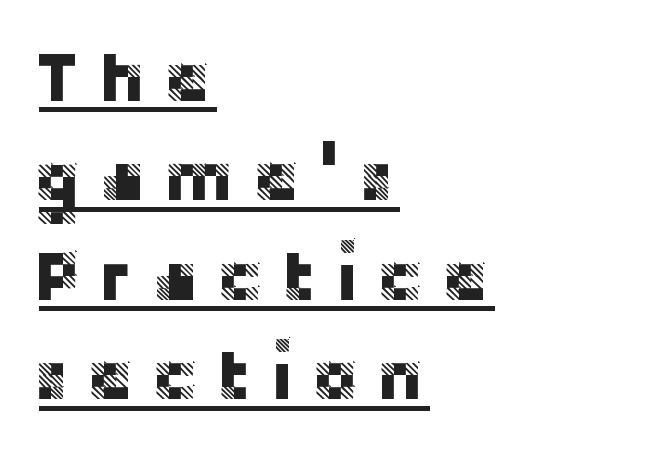
The image shows 71 px sans-serif type, upright; set left-aligned, normal line spacing (1.4x), unusually wide letter spacing (+0.25 em), underlined; low stroke contrast and a large x-height.
